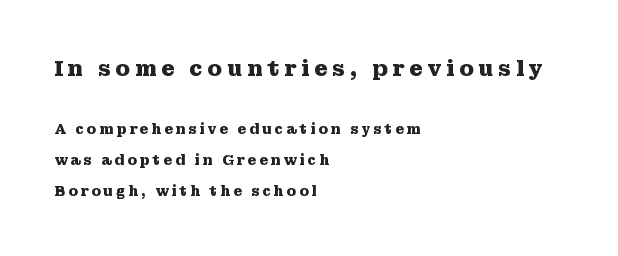
The image shows 22 px bold type, upright; set left-aligned, loose line spacing (2.21x), unusually wide letter spacing (+0.2 em), not underlined; the first (top) block is 1.57x larger.
